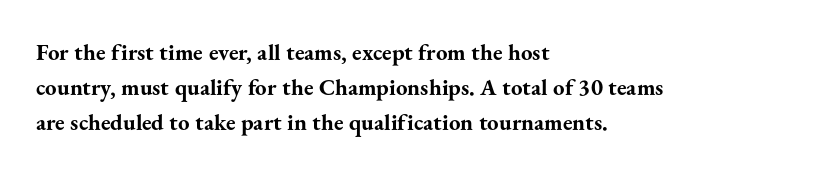
{"italic": "no", "bold": "yes", "underline": "no", "align": "left", "line_spacing": "normal", "line_spacing_ratio": 1.53, "letter_spacing": "normal", "letter_spacing_em": 0.0, "glyph_px": 23}
